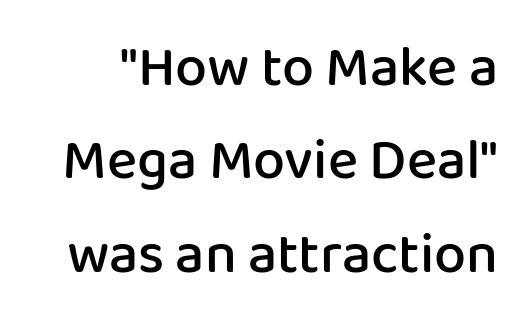
{"serif": "no", "italic": "no", "bold": "semi", "weight": "semibold", "width": "normal", "stroke_contrast": "low", "x_height": "medium", "monospaced": "no", "underline": "no", "line_spacing": "normal", "line_spacing_ratio": 1.64, "letter_spacing": "normal", "letter_spacing_em": 0.0, "glyph_px": 57}
